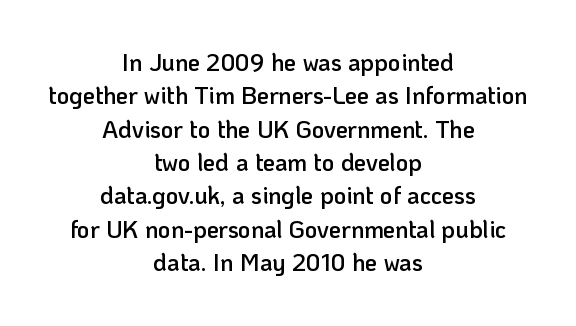
The image shows 24 px text type, upright; set centered, normal line spacing (1.39x), normal letter spacing, not underlined.
